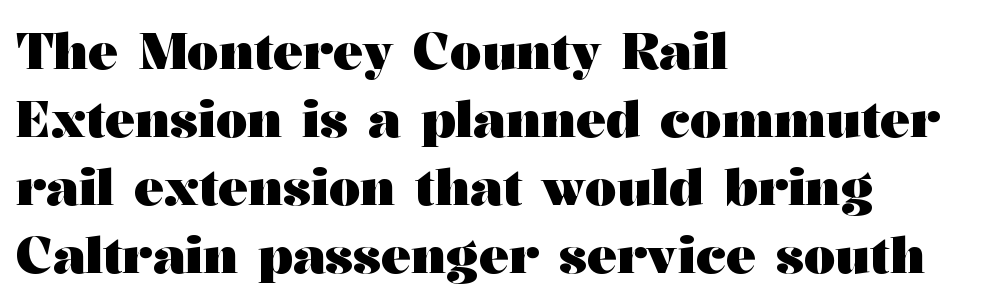
The face used here is seriffed, in the tradition of book romans. The axis of the letterforms is exactly vertical. Nobody touched the tracking dial on this one. All the whitespace from short lines collects on the right.
